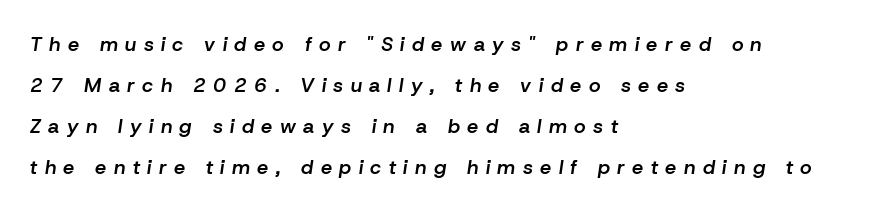
The image shows 20 px text type, italic (leaning right); set left-aligned, loose line spacing (2.05x), unusually wide letter spacing (+0.37 em), not underlined.
